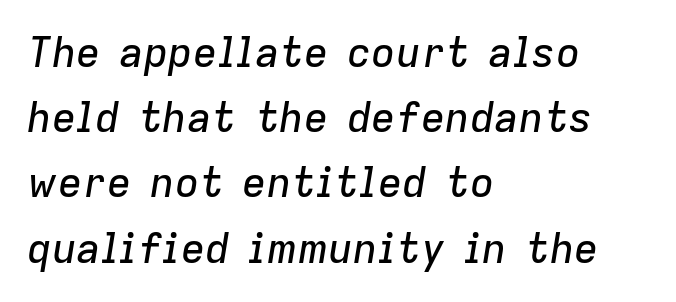
Looks like regular typesetting: each glyph gets only the width it needs. Nobody drew a line under any word here. The paragraph has a hard left edge and a soft right edge. Does the leading feel generous? No, just average. The passage shown has conventional tracking throughout. Designer's note — italics engaged.
